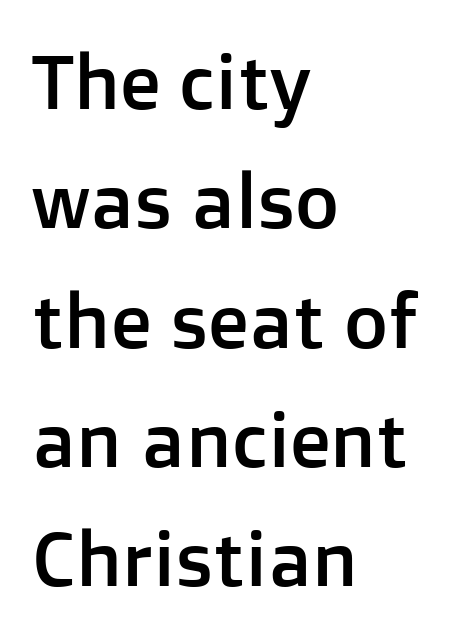
The image shows 76 px sans-serif type, upright; set left-aligned, normal line spacing (1.57x), normal letter spacing, not underlined; low stroke contrast and a medium x-height.
